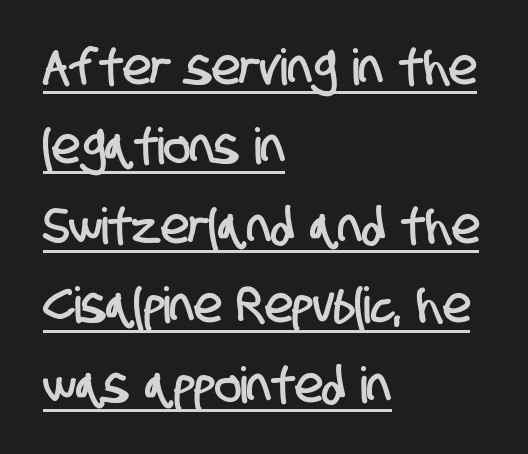
The image shows 50 px condensed sans-serif type; set left-aligned, normal line spacing (1.59x), normal letter spacing, underlined; low stroke contrast and a large x-height.
